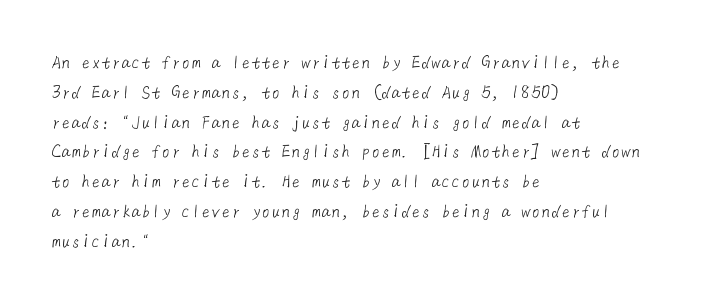
Reading down the block, your eye returns to a fixed left position each line. A normal amount of white space separates one row of letters from the next. Counters stay open thanks to moderate or lighter strokes. Lines of text with bare space underneath. The line texture is even and compact thanks to regular tracking.
